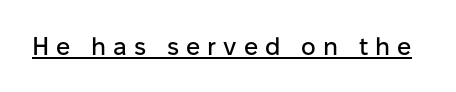
The image shows 25 px text type, upright; set unusually wide letter spacing (+0.28 em), underlined.
